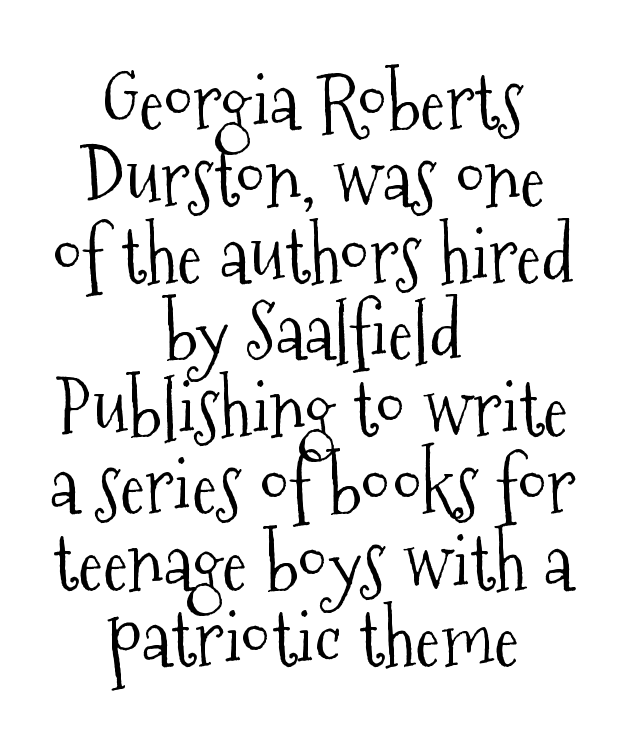
The vertical gap from one line to the next is small. The horizontal fit of the characters is conventional and even. Ordinary non-slanted type is in use. The passage shown is typeset with a serif family. The typesetter chose a symmetrical, centered arrangement here. A clean baseline with only descenders dipping below it.
